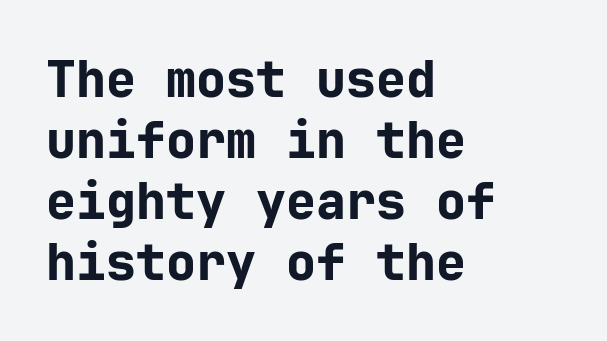
The type sits square on the baseline with zero lean. The face used here has the dense, thick strokes of a bold. What kind of face is this? One without serifs — a sans. No word sits above an underline.
